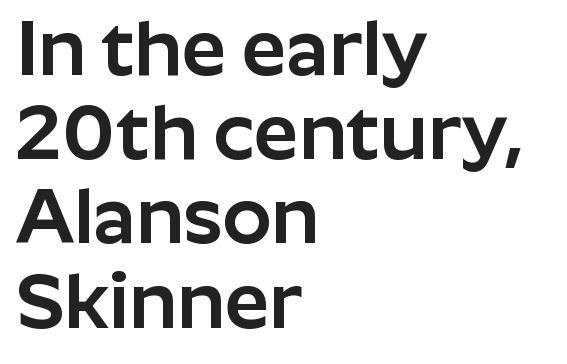
A typesetter would call this proportional, since set widths differ per character. Casual observation: everything's shoved over to the left. What stands out about the letter spacing? Nothing — it is the standard amount. This is sans-serif lettering, the kind often seen on screens and signage. The string is rendered with underlining switched off. The line-height multiplier appears low, near solid setting.
